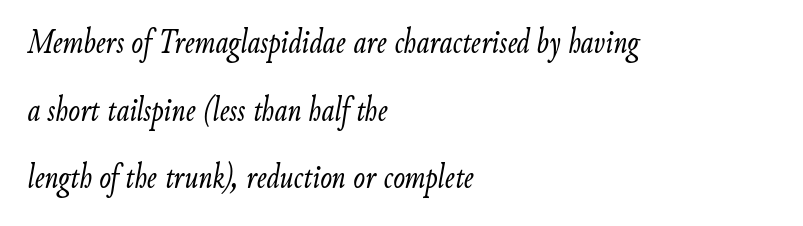
The image shows 35 px light, condensed type, italic (leaning right); set left-aligned, loose line spacing (1.93x), normal letter spacing, not underlined; low stroke contrast and a small x-height.
